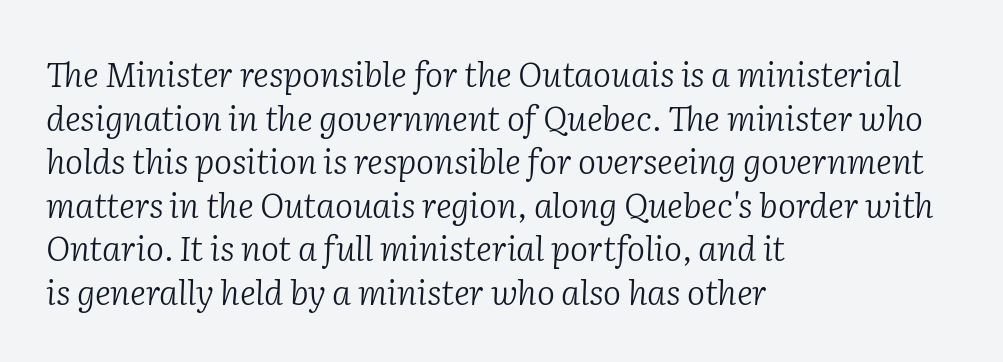
Compared with a typical body face, this is equally light or lighter still. Looks like regular typesetting: each glyph gets only the width it needs. The paragraph has a hard left edge and a soft right edge. Designer's note — italics engaged.
